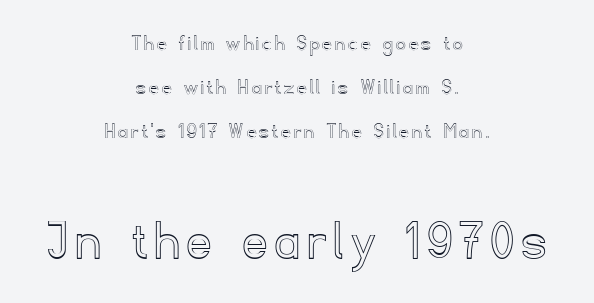
Q: Is the text italic (slanted)? A: No, it is upright.
Q: Is the text underlined? A: No.
Q: How is the paragraph aligned? A: Centered.
Q: Is the spacing between lines tight, normal or loose? A: Loose.
Q: Which block of text is set in a larger size, the first (top) or the second (bottom)? A: The second (bottom) one.
Q: Width (condensed, normal, or wide)? A: Normal.
Q: x-height? A: Small.
Q: Monospaced? A: No.
